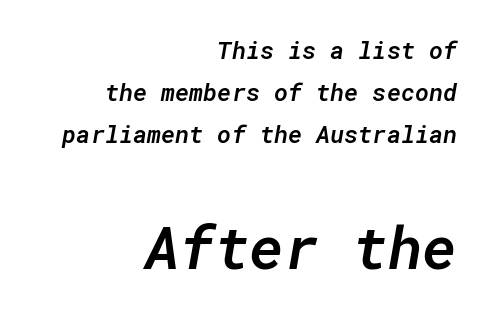
{"italic": "yes", "lean": "right", "slant_degrees": 10, "bold": "semi", "weight": "semibold", "width": "normal", "stroke_contrast": "low", "x_height": "medium", "monospaced": "yes", "underline": "no", "align": "right", "line_spacing_ratio": 1.76, "letter_spacing": "normal", "letter_spacing_em": 0.0, "larger_block": "second", "size_ratio": 2.46, "glyph_px": 59}
